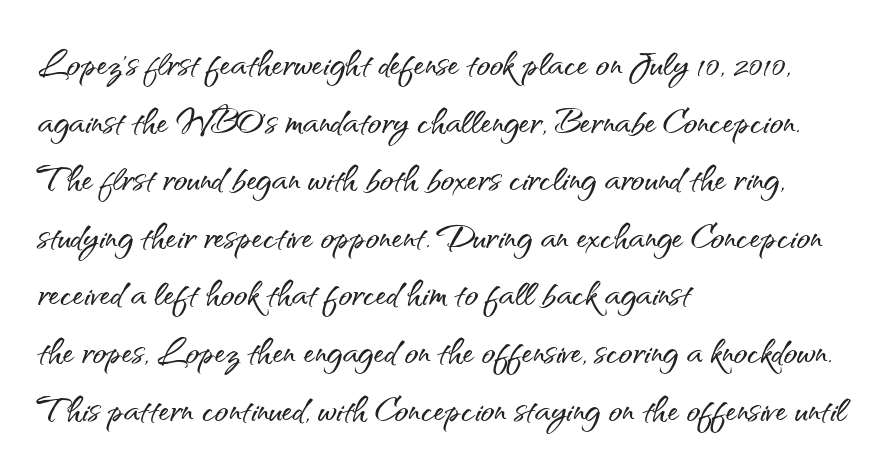
The image shows 45 px sans-serif type; set left-aligned, normal line spacing (1.28x), normal letter spacing, not underlined; medium stroke contrast and a small x-height.
